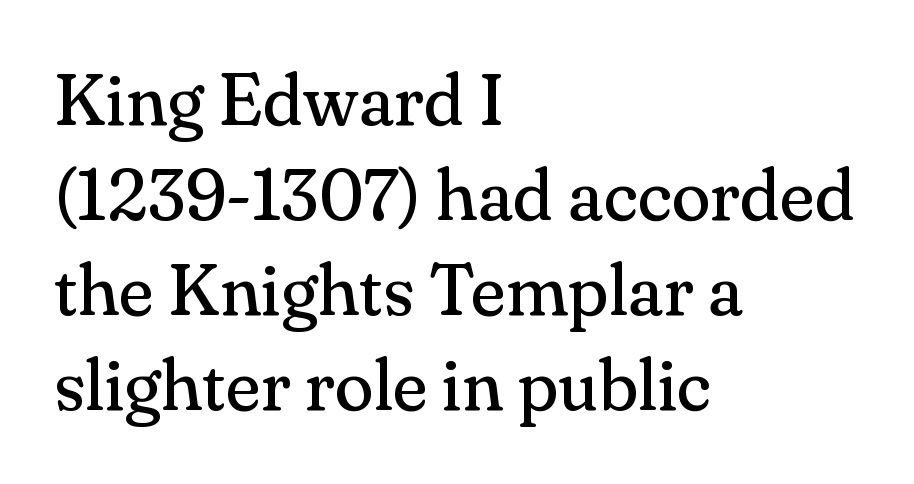
Q: Is the text bold? A: No.
Q: Is the text italic (slanted)? A: No, it is upright.
Q: Is the typeface a serif or a sans-serif typeface? A: Serif.
Q: Is the text underlined? A: No.
Q: How is the paragraph aligned? A: Left-aligned.
Q: Is the spacing between letters normal or unusually wide? A: Normal.
Q: Is the spacing between lines tight, normal or loose? A: Normal.
Q: Width (condensed, normal, or wide)? A: Normal.
Q: Stroke contrast? A: Medium.
Q: x-height? A: Small.
Q: Monospaced? A: No.
